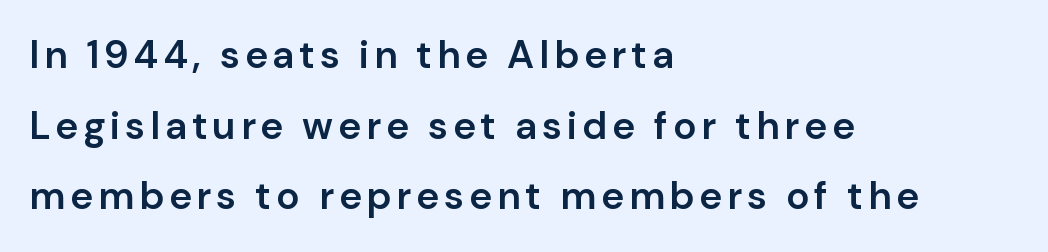
The image shows 39 px semibold sans-serif type, upright; set left-aligned, line spacing 1.81x, not underlined; low stroke contrast and a medium x-height.
